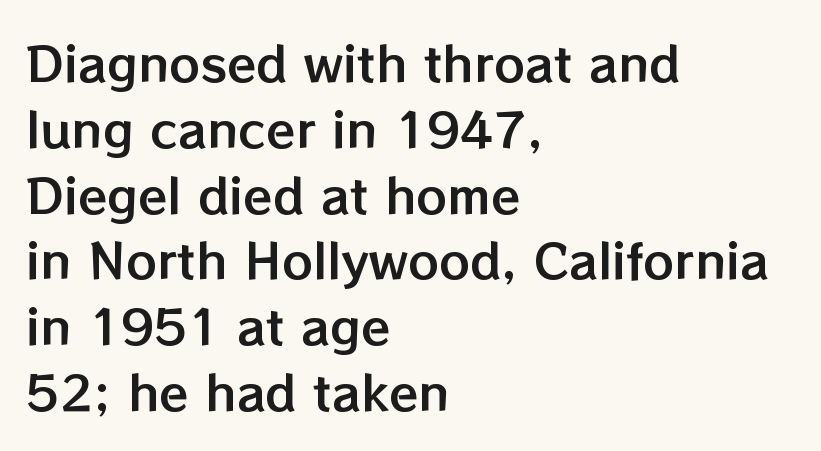
{"italic": "no", "width": "normal", "stroke_contrast": "low", "x_height": "medium", "monospaced": "no", "underline": "no", "align": "left", "line_spacing": "normal", "line_spacing_ratio": 1.37, "letter_spacing": "normal", "letter_spacing_em": 0.0, "glyph_px": 48}
